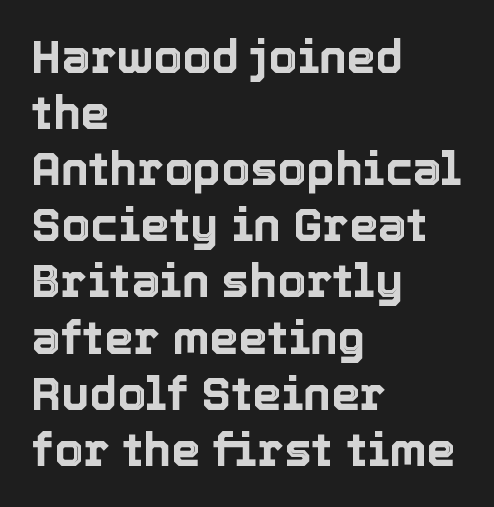
The lines are quadded left. Tall strokes in this sample are plumb rather than angled. Rule under the text: the space is simply empty. These lines are rendered in a variable-pitch font.
